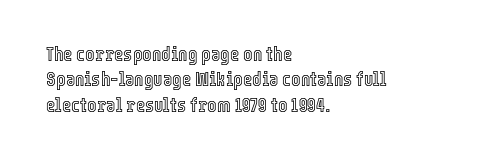
Layout note: lines flush left. The zone under the glyphs is completely vacant. The gaps between neighbouring characters are ordinary and unremarkable. Ascenders rise straight up at ninety degrees. Leading matches the norm, producing a regular column.
